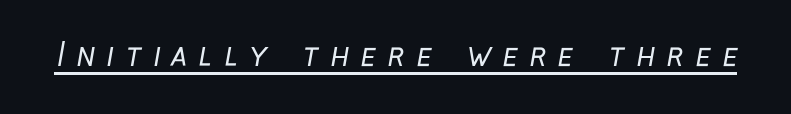
{"serif": "no", "bold": "no", "weight": "regular", "width": "condensed", "stroke_contrast": "low", "x_height": "medium", "monospaced": "no", "underline": "yes", "letter_spacing": "wide", "letter_spacing_em": 0.37, "glyph_px": 31}
